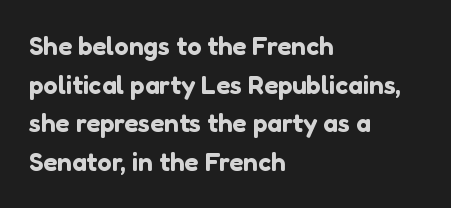
Q: Is the text italic (slanted)? A: No, it is upright.
Q: Is the text underlined? A: No.
Q: How is the paragraph aligned? A: Left-aligned.
Q: Is the spacing between letters normal or unusually wide? A: Normal.
Q: Is the spacing between lines tight, normal or loose? A: Normal.
